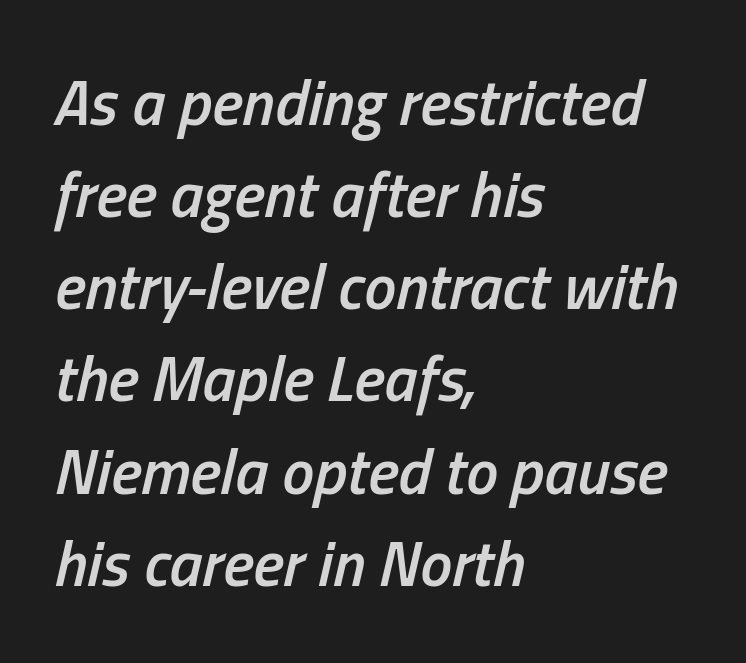
The strip under each line holds only bare page. This rendering uses left alignment, leaving the right contour irregular. This is oblique type, the kind used for emphasis or titles. The type is set solid horizontally, with unmodified tracking.
